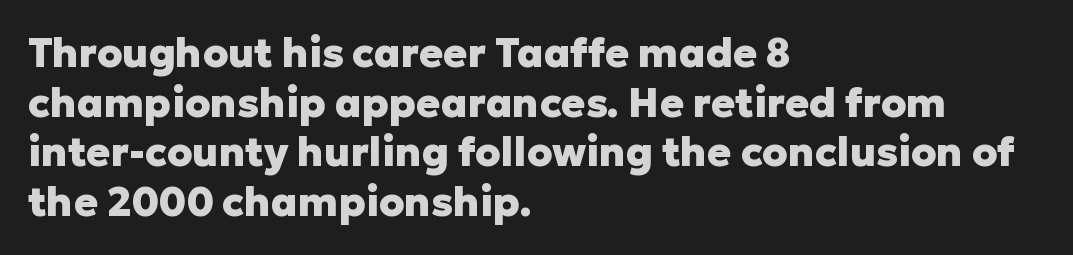
Q: Is the text bold? A: Yes.
Q: Is the text italic (slanted)? A: No, it is upright.
Q: Is the typeface a serif or a sans-serif typeface? A: Sans-serif.
Q: Is the text underlined? A: No.
Q: How is the paragraph aligned? A: Left-aligned.
Q: Is the spacing between letters normal or unusually wide? A: Normal.
Q: Width (condensed, normal, or wide)? A: Normal.
Q: Stroke contrast? A: Low.
Q: x-height? A: Medium.
Q: Monospaced? A: No.
